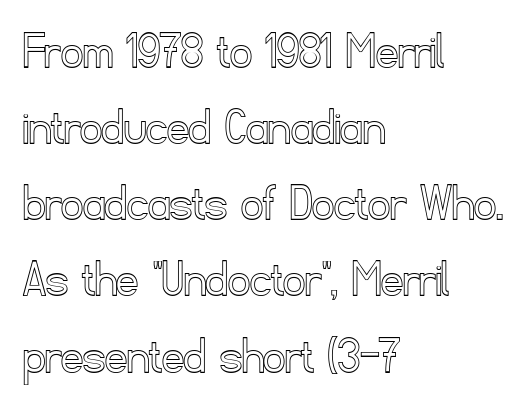
Visually the block forms a straight wall on the left and a jagged coastline on the right. Successive baselines arrive at the customary interval. Character widths vary here, with narrow letters taking less room than wide ones. These lines were composed using upright roman letters.
